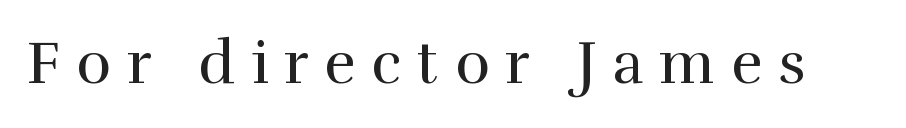
Ink coverage per letter is moderate at most. Posture: straight, roman, zero tilt. Do the characters align in a grid? No, the font is proportional. Are there feet on the stems? There are — it's a serif. In terms of letterspacing, this is a distinctly airy, spread setting. A bare baseline throughout the passage.
